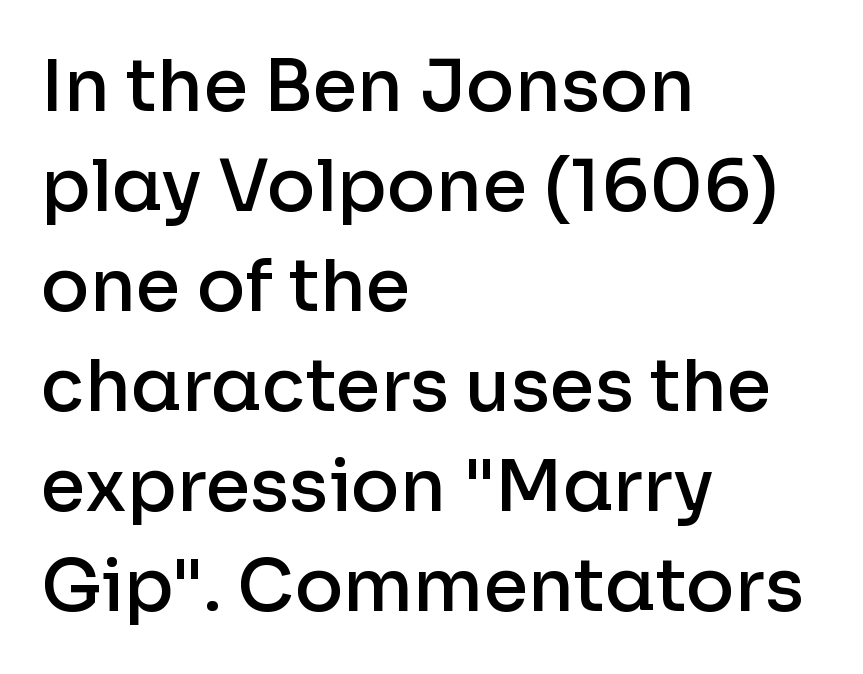
Q: Is the text bold? A: Semi-bold.
Q: Is the text italic (slanted)? A: No, it is upright.
Q: Is the typeface a serif or a sans-serif typeface? A: Sans-serif.
Q: Is the text underlined? A: No.
Q: How is the paragraph aligned? A: Left-aligned.
Q: Is the spacing between letters normal or unusually wide? A: Normal.
Q: Is the spacing between lines tight, normal or loose? A: Normal.
Q: Width (condensed, normal, or wide)? A: Normal.
Q: Stroke contrast? A: Low.
Q: x-height? A: Medium.
Q: Monospaced? A: No.
